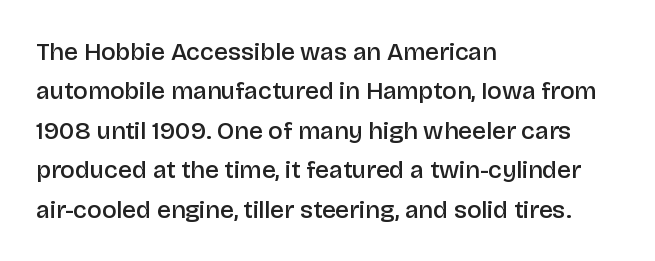
Q: Is the text bold? A: Semi-bold.
Q: Is the text italic (slanted)? A: No, it is upright.
Q: Is the text underlined? A: No.
Q: How is the paragraph aligned? A: Left-aligned.
Q: Is the spacing between letters normal or unusually wide? A: Normal.
Q: Is the spacing between lines tight, normal or loose? A: Normal.
